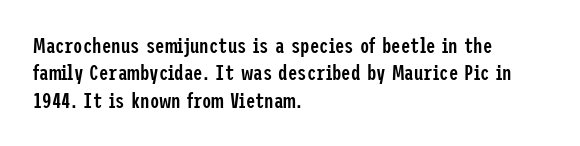
The image shows 21 px text type, upright; set left-aligned, normal line spacing (1.3x), normal letter spacing, not underlined.
